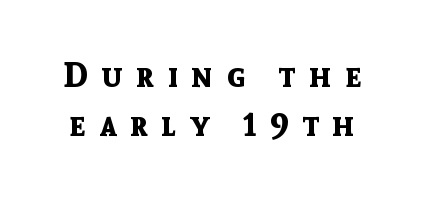
Regarding leading, the lines here are spaced in the standard way. A typesetter would label this face a sans. The passage shown is not underscored anywhere. The letters stand upright; this is a roman face. Set as a true bold cut, around the 700 mark.
